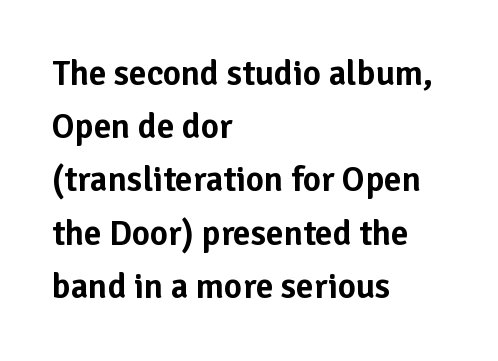
Successive baselines arrive at the customary interval. Stroke terminals: plain, sans-serif. Proportional: the letters do not fall into vertical columns. The line texture is even and compact thanks to regular tracking.
